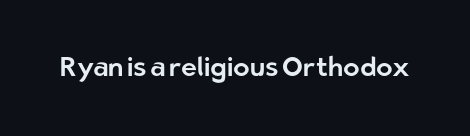
Q: Is the text italic (slanted)? A: No, it is upright.
Q: Is the text underlined? A: No.
Q: Is the spacing between letters normal or unusually wide? A: Normal.
